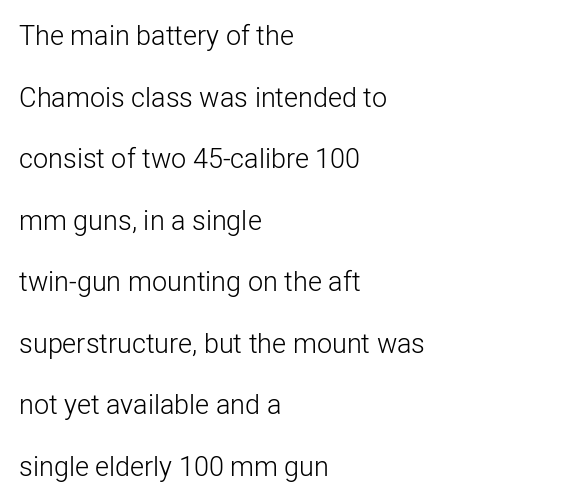
Widely set lines give the paragraph a tall, airy silhouette. The specimen omits any rule beneath the text block's lines. Italic? Not at all — the glyphs are vertical. The rendering keeps characters at their native spacing. Where is the straight margin? On the left. Is the stroke heavy? The answer is a plain regular-or-lighter.
